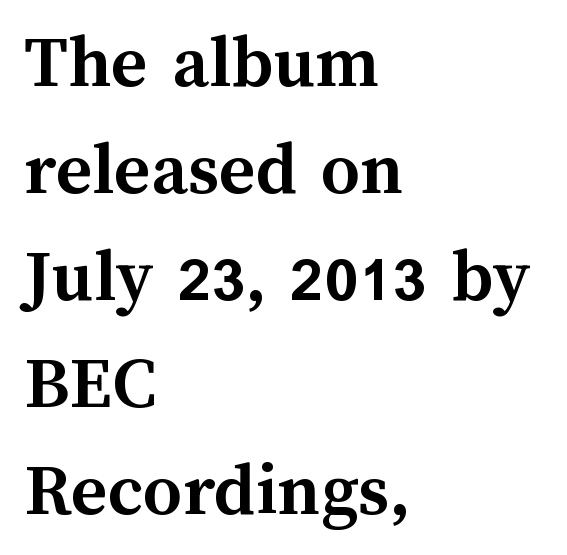
Q: Is the text bold? A: Yes.
Q: Is the text italic (slanted)? A: No, it is upright.
Q: Is the text underlined? A: No.
Q: How is the paragraph aligned? A: Left-aligned.
Q: Is the spacing between letters normal or unusually wide? A: Normal.
Q: Is the spacing between lines tight, normal or loose? A: Normal.
Q: Width (condensed, normal, or wide)? A: Normal.
Q: Stroke contrast? A: Medium.
Q: x-height? A: Medium.
Q: Monospaced? A: No.
